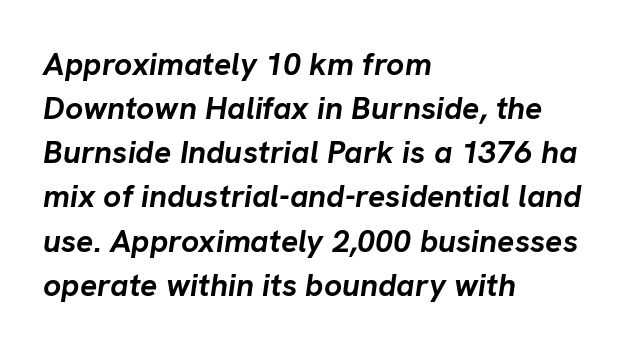
The letterforms sit shoulder to shoulder at normal distance. Its strokes are broad and dark, the hallmark of bold type. Regular leading. The rendering applies a slant to the glyphs. Underline: absent.
